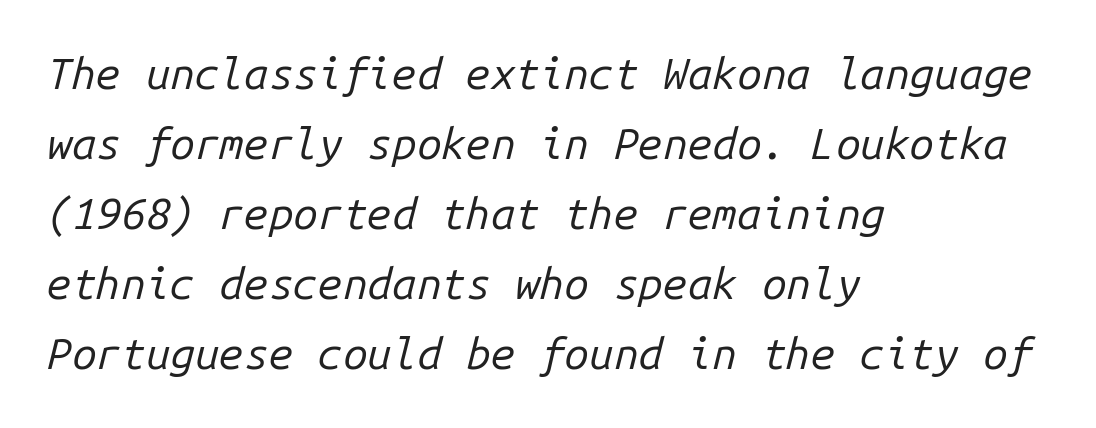
Q: Is the text bold? A: No.
Q: Is the text italic (slanted)? A: Yes, it leans right by about 14 degrees.
Q: Is the text underlined? A: No.
Q: How is the paragraph aligned? A: Left-aligned.
Q: Is the spacing between letters normal or unusually wide? A: Normal.
Q: Is the spacing between lines tight, normal or loose? A: Normal.
Q: Width (condensed, normal, or wide)? A: Normal.
Q: Stroke contrast? A: Low.
Q: x-height? A: Medium.
Q: Monospaced? A: Yes.
